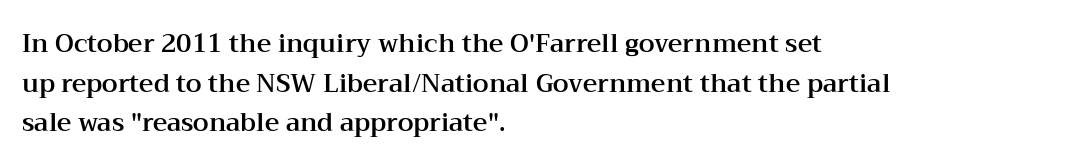
The image shows 25 px text type, upright; set left-aligned, normal line spacing (1.59x), normal letter spacing, not underlined.
